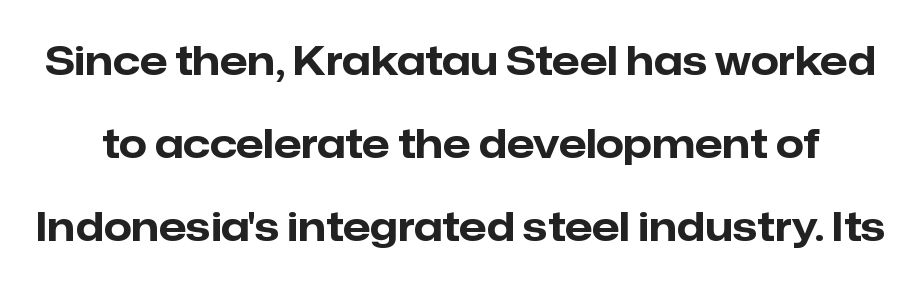
The line texture is even and compact thanks to regular tracking. Heavy-handed strokes throughout: this text is bold. The passage shown is typed in a proportional face where columns would drift. The font's upright variant was chosen for this text. The passage shown stacks its lines with a broad gap. To sum up the face: it is a sans, with no serifs.
